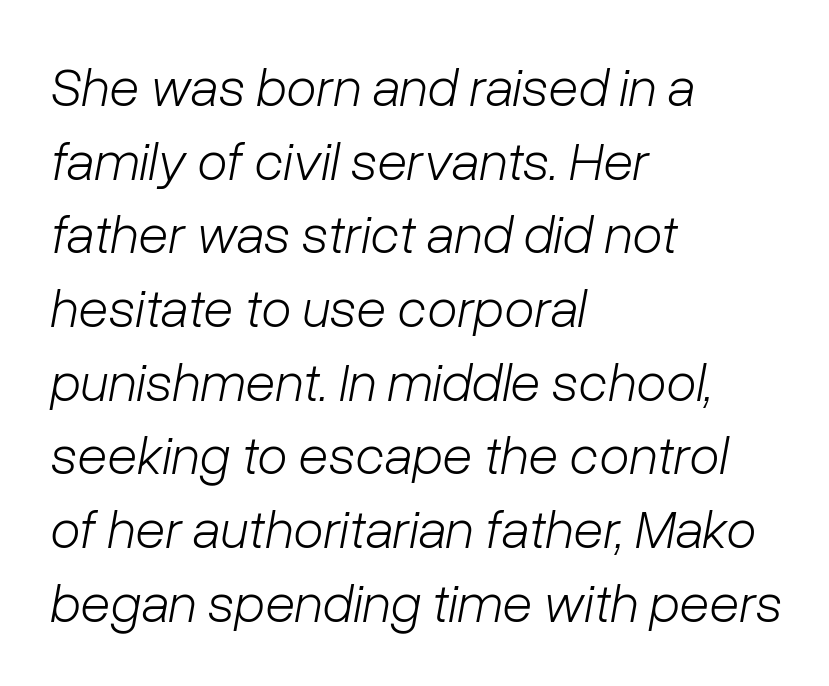
The image shows 55 px light type, italic (leaning right); set left-aligned, normal line spacing (1.34x), normal letter spacing, not underlined; low stroke contrast and a medium x-height.
